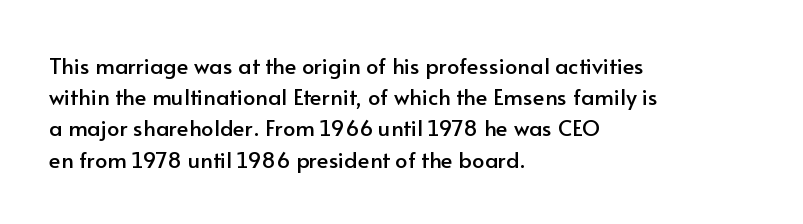
Q: Is the text italic (slanted)? A: No, it is upright.
Q: Is the text underlined? A: No.
Q: How is the paragraph aligned? A: Left-aligned.
Q: Is the spacing between letters normal or unusually wide? A: Normal.
Q: Is the spacing between lines tight, normal or loose? A: Normal.
